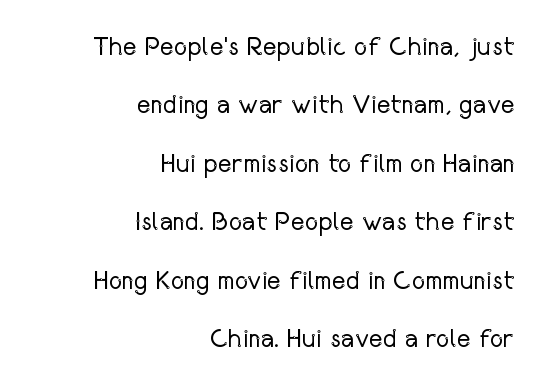
The image shows 26 px text type, upright; set right-aligned, loose line spacing (2.25x), normal letter spacing, not underlined.
